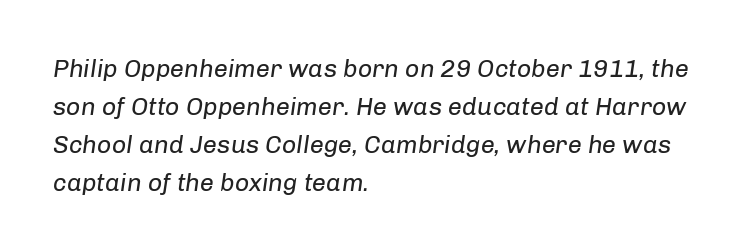
{"italic": "yes", "lean": "right", "slant_degrees": 8, "bold": "no", "underline": "no", "align": "left", "line_spacing": "normal", "line_spacing_ratio": 1.52, "letter_spacing": "normal", "letter_spacing_em": 0.0, "glyph_px": 25}
